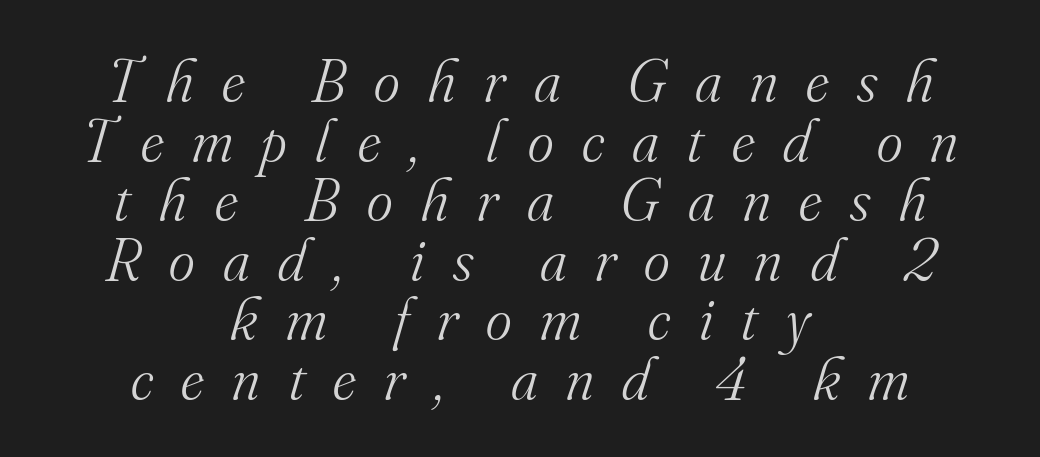
Bare-footed words on every line. Is the block centered? Yes — each line is placed symmetrically about the middle. The passage shown is typed in a proportional face where columns would drift. Honestly, the rows look squashed on top of each other. Slant detected: the letters are inclined. The letterforms sit at book weight or below.
